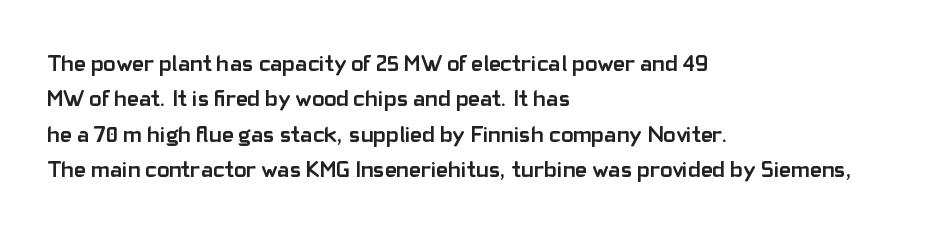
{"italic": "no", "bold": "yes", "underline": "no", "align": "left", "line_spacing": "normal", "line_spacing_ratio": 1.54, "letter_spacing": "normal", "letter_spacing_em": 0.0, "glyph_px": 23}
